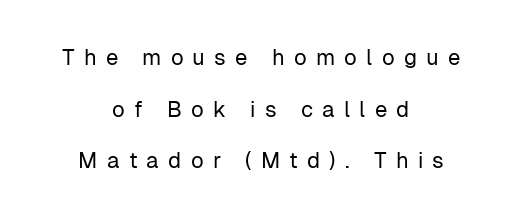
The image shows 22 px text type, upright; set centered, loose line spacing (2.35x), unusually wide letter spacing (+0.42 em), not underlined.
